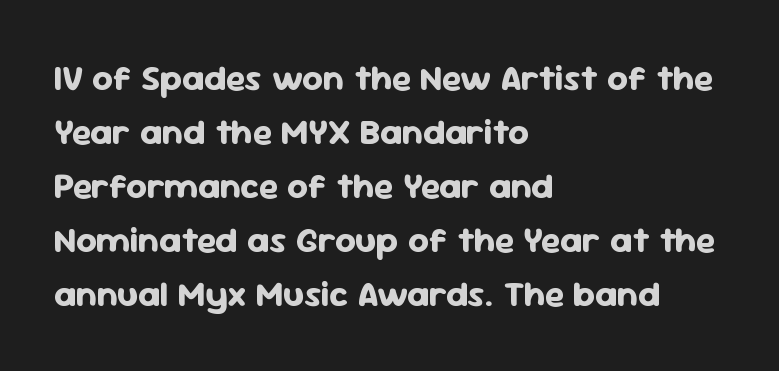
The image shows 36 px bold sans-serif type, upright; set left-aligned, normal line spacing (1.5x), normal letter spacing, not underlined; low stroke contrast and a medium x-height.
